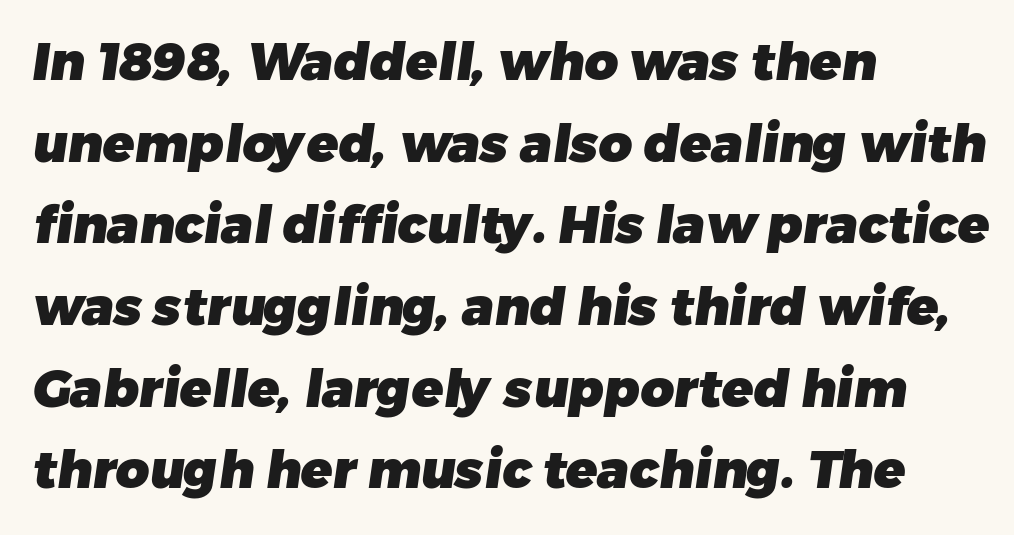
The image shows 52 px heavy sans-serif type; set left-aligned, normal line spacing (1.57x), normal letter spacing, not underlined; low stroke contrast and a medium x-height.
